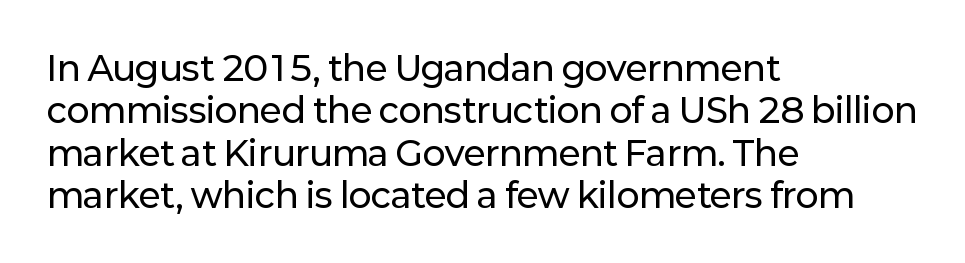
Q: Is the text italic (slanted)? A: No, it is upright.
Q: Is the typeface a serif or a sans-serif typeface? A: Sans-serif.
Q: Is the text underlined? A: No.
Q: How is the paragraph aligned? A: Left-aligned.
Q: Is the spacing between letters normal or unusually wide? A: Normal.
Q: Is the spacing between lines tight, normal or loose? A: Normal.
Q: Width (condensed, normal, or wide)? A: Normal.
Q: Stroke contrast? A: Low.
Q: x-height? A: Medium.
Q: Monospaced? A: No.
